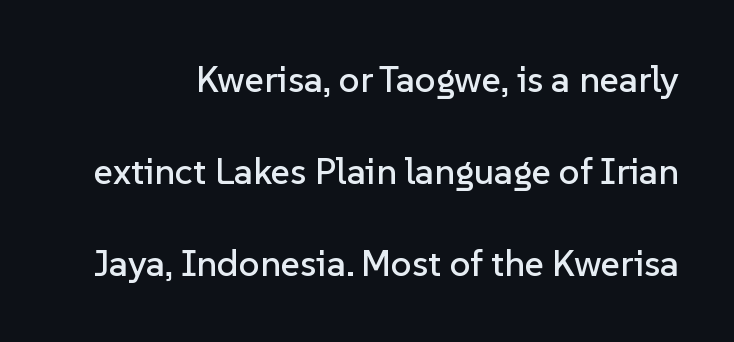
{"serif": "no", "italic": "no", "width": "normal", "stroke_contrast": "low", "x_height": "medium", "monospaced": "no", "underline": "no", "line_spacing": "loose", "line_spacing_ratio": 2.48, "letter_spacing": "normal", "letter_spacing_em": 0.0, "glyph_px": 37}
